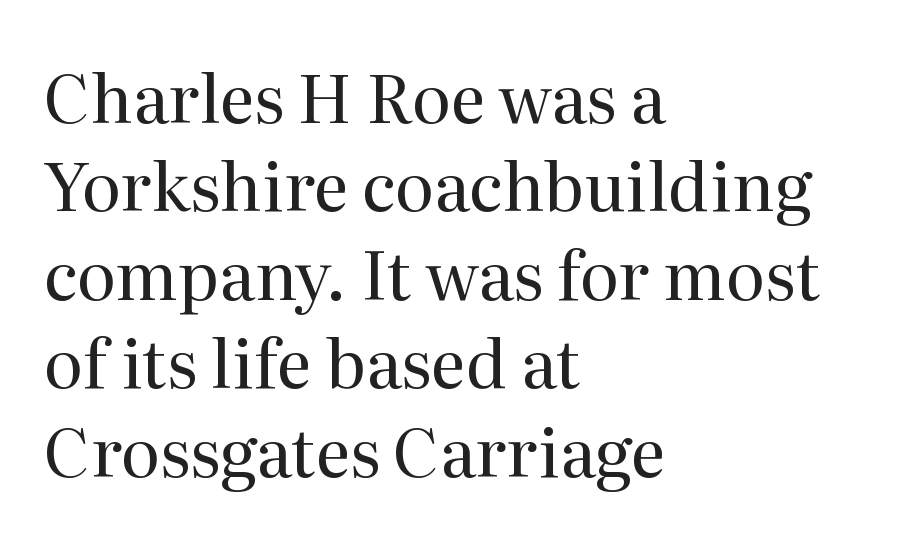
The image shows 67 px regular-weight serif type, upright; set left-aligned, normal line spacing (1.32x), normal letter spacing, not underlined; medium stroke contrast and a medium x-height.
